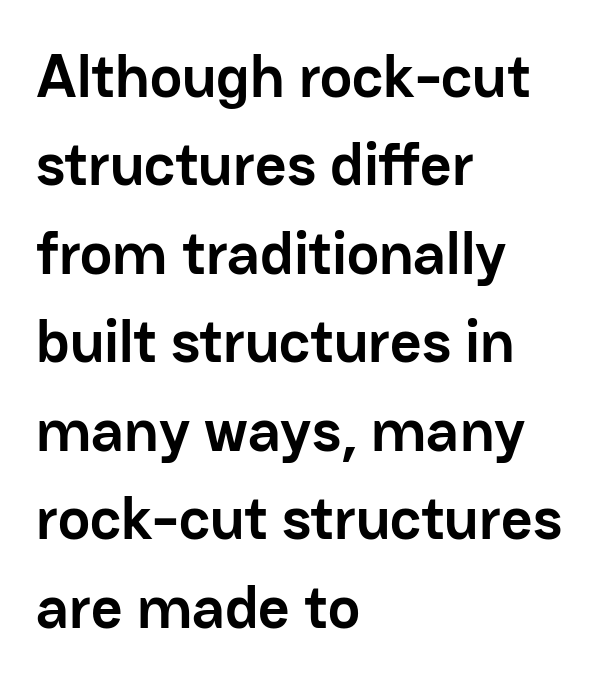
Q: Is the text bold? A: Yes.
Q: Is the text italic (slanted)? A: No, it is upright.
Q: Is the typeface a serif or a sans-serif typeface? A: Sans-serif.
Q: Is the text underlined? A: No.
Q: How is the paragraph aligned? A: Left-aligned.
Q: Is the spacing between letters normal or unusually wide? A: Normal.
Q: Is the spacing between lines tight, normal or loose? A: Normal.
Q: Width (condensed, normal, or wide)? A: Normal.
Q: Stroke contrast? A: Low.
Q: x-height? A: Medium.
Q: Monospaced? A: No.
